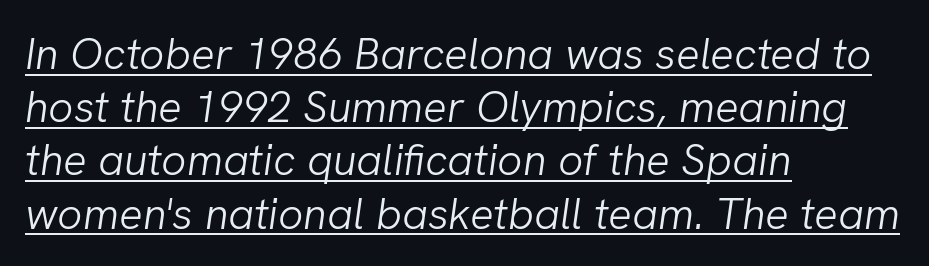
The image shows 44 px light type, italic (leaning right); set left-aligned, line spacing 1.21x, normal letter spacing, underlined; low stroke contrast and a medium x-height.
